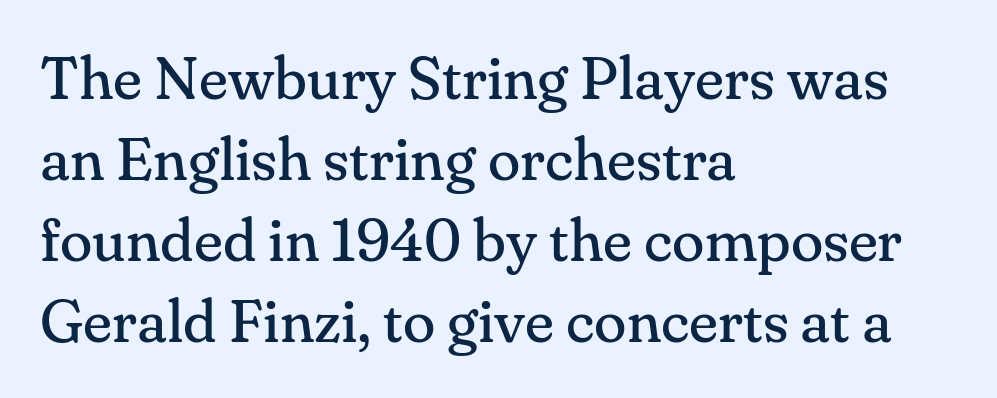
Q: Is the text bold? A: No.
Q: Is the text italic (slanted)? A: No, it is upright.
Q: Is the typeface a serif or a sans-serif typeface? A: Serif.
Q: Is the text underlined? A: No.
Q: How is the paragraph aligned? A: Left-aligned.
Q: Is the spacing between letters normal or unusually wide? A: Normal.
Q: Is the spacing between lines tight, normal or loose? A: Normal.
Q: Width (condensed, normal, or wide)? A: Normal.
Q: Stroke contrast? A: Medium.
Q: x-height? A: Small.
Q: Monospaced? A: No.
